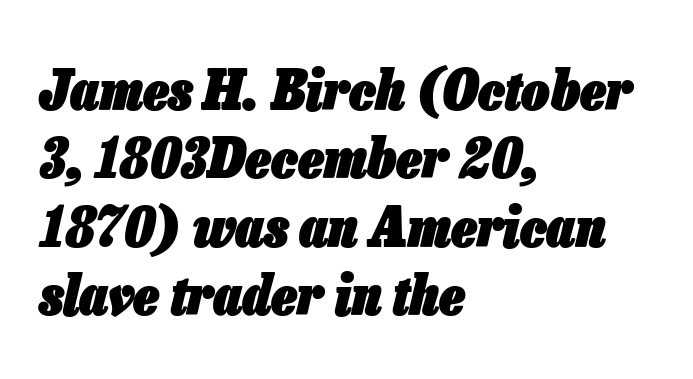
The image shows 56 px heavy, condensed type, italic (leaning right); set left-aligned, line spacing 1.22x, normal letter spacing, not underlined; low stroke contrast and a medium x-height.
